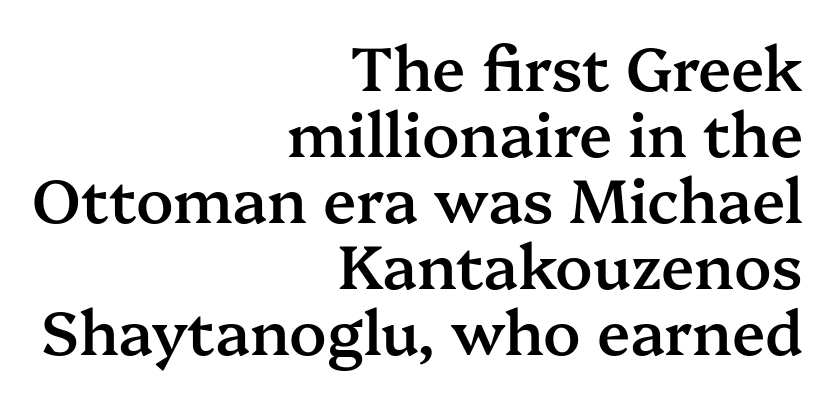
Q: Is the text bold? A: Semi-bold.
Q: Is the text italic (slanted)? A: No, it is upright.
Q: Is the typeface a serif or a sans-serif typeface? A: Serif.
Q: Is the text underlined? A: No.
Q: How is the paragraph aligned? A: Right-aligned.
Q: Is the spacing between letters normal or unusually wide? A: Normal.
Q: Is the spacing between lines tight, normal or loose? A: Tight.
Q: Width (condensed, normal, or wide)? A: Normal.
Q: Stroke contrast? A: Medium.
Q: x-height? A: Medium.
Q: Monospaced? A: No.
